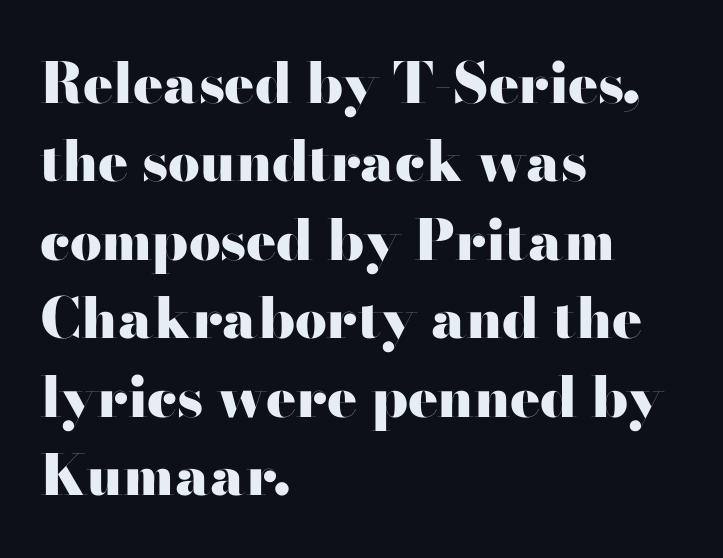
The image shows 56 px heavy, wide sans-serif type, upright; set left-aligned, normal line spacing (1.4x), normal letter spacing, not underlined; high stroke contrast and a small x-height.
